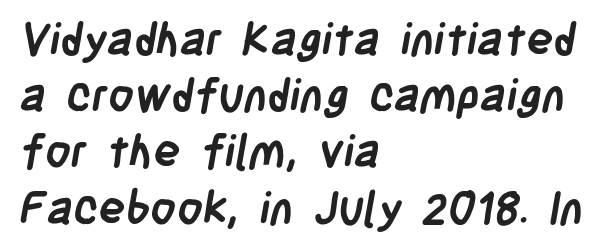
{"serif": "no", "bold": "yes", "weight": "semibold", "width": "condensed", "stroke_contrast": "low", "x_height": "large", "monospaced": "no", "underline": "no", "align": "left", "line_spacing": "normal", "line_spacing_ratio": 1.25, "letter_spacing": "normal", "letter_spacing_em": 0.0, "glyph_px": 45}
